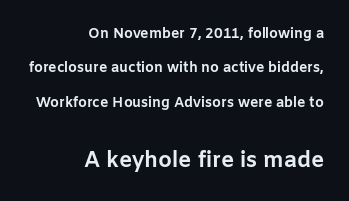
Q: Is the text bold? A: Yes.
Q: Is the text italic (slanted)? A: No, it is upright.
Q: Is the text underlined? A: No.
Q: How is the paragraph aligned? A: Right-aligned.
Q: Is the spacing between letters normal or unusually wide? A: Normal.
Q: Is the spacing between lines tight, normal or loose? A: Loose.
Q: Which block of text is set in a larger size, the first (top) or the second (bottom)? A: The second (bottom) one.
